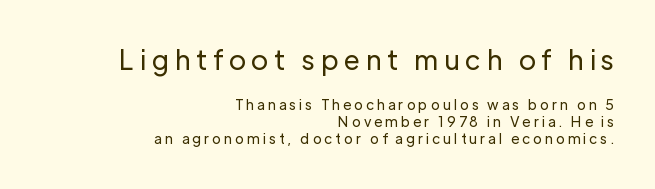
Q: Is the text bold? A: No.
Q: Is the text italic (slanted)? A: No, it is upright.
Q: Is the text underlined? A: No.
Q: How is the paragraph aligned? A: Right-aligned.
Q: Is the spacing between letters normal or unusually wide? A: Unusually wide.
Q: Which block of text is set in a larger size, the first (top) or the second (bottom)? A: The first (top) one.
